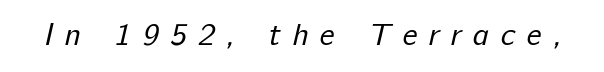
The image shows 31 px regular-weight sans-serif type; set unusually wide letter spacing (+0.37 em), not underlined; low stroke contrast and a medium x-height.
